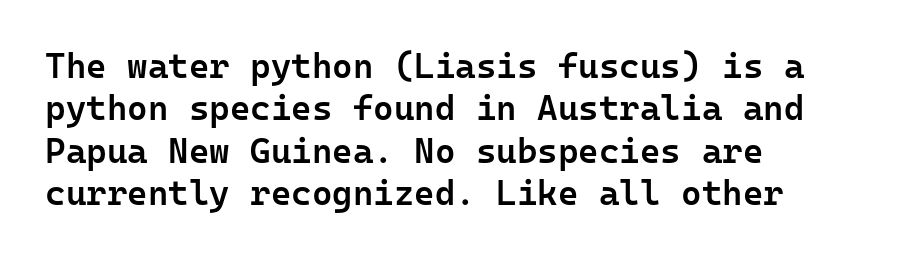
The type sits square on the baseline with zero lean. A somewhat darkened texture: the type is semibold rather than bold. These lines stack with their left ends in a neat column. The rendering keeps characters at their native spacing. Is this a sans? Yes — the strokes have no serifs.
